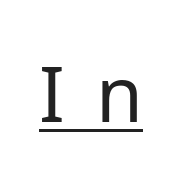
Stems here are at most as thick as an everyday book face. Each letter keeps its own natural width here, so spacing adapts to shape. Style check: upright. Font category for this specimen: sans-serif. A typographer would call this underscored text. Letter spacing: wide.
